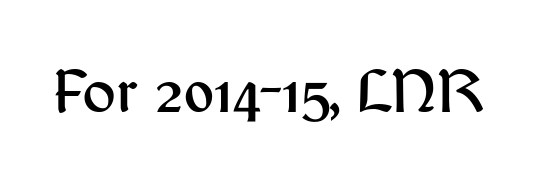
{"serif": "no", "italic": "no", "width": "normal", "stroke_contrast": "medium", "x_height": "medium", "monospaced": "no", "underline": "no", "letter_spacing": "normal", "letter_spacing_em": 0.0, "glyph_px": 63}
